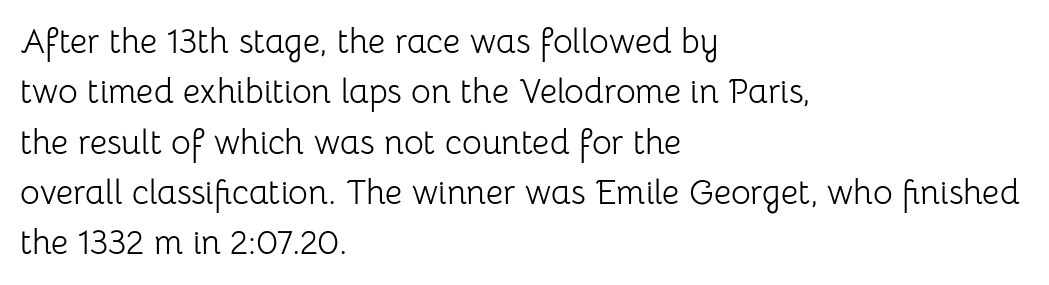
The area under the type is left untouched. Are there feet on the stems? There aren't — it's a sans. The lines in this sample share a left origin and differ only in where they stop. Vertically, the passage feels balanced, rows spaced as you'd expect.
